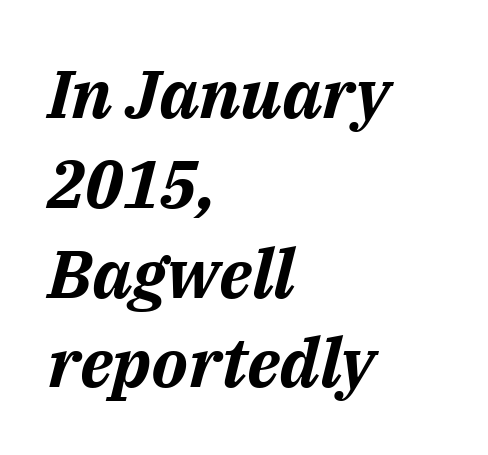
Q: Is the text bold? A: Yes.
Q: Is the text italic (slanted)? A: Yes, it leans right by about 14 degrees.
Q: Is the text underlined? A: No.
Q: How is the paragraph aligned? A: Left-aligned.
Q: Is the spacing between letters normal or unusually wide? A: Normal.
Q: Is the spacing between lines tight, normal or loose? A: Normal.
Q: Width (condensed, normal, or wide)? A: Normal.
Q: Stroke contrast? A: Medium.
Q: x-height? A: Medium.
Q: Monospaced? A: No.
